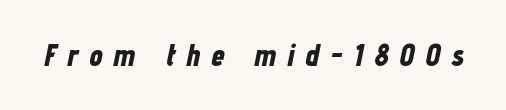
{"italic": "yes", "lean": "right", "slant_degrees": 12, "bold": "yes", "weight": "bold", "width": "condensed", "stroke_contrast": "low", "x_height": "medium", "monospaced": "no", "underline": "no", "letter_spacing": "wide", "letter_spacing_em": 0.37, "glyph_px": 30}
